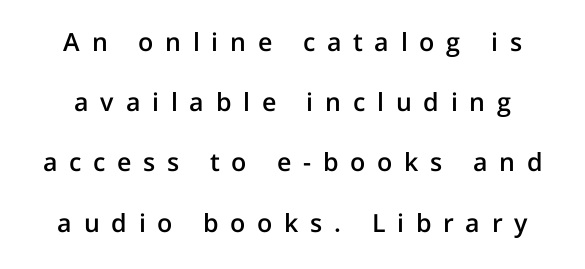
Q: Is the text bold? A: Semi-bold.
Q: Is the text italic (slanted)? A: No, it is upright.
Q: Is the text underlined? A: No.
Q: Is the spacing between letters normal or unusually wide? A: Unusually wide.
Q: Is the spacing between lines tight, normal or loose? A: Loose.
